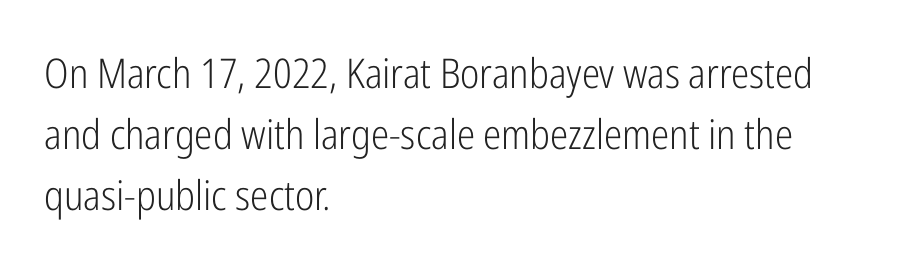
The image shows 41 px light, condensed sans-serif type, upright; set left-aligned, normal line spacing (1.49x), normal letter spacing, not underlined; low stroke contrast and a medium x-height.
